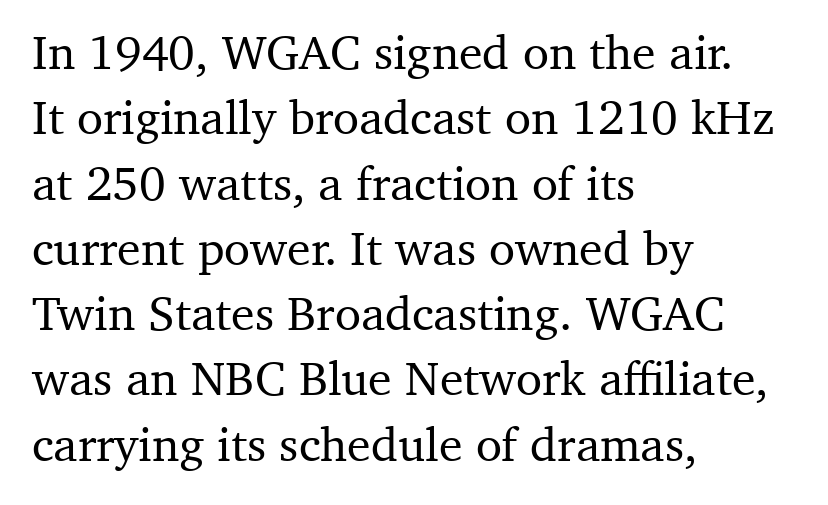
{"serif": "yes", "italic": "no", "width": "normal", "stroke_contrast": "medium", "x_height": "medium", "monospaced": "no", "underline": "no", "align": "left", "line_spacing": "normal", "line_spacing_ratio": 1.36, "letter_spacing": "normal", "letter_spacing_em": 0.0, "glyph_px": 48}
